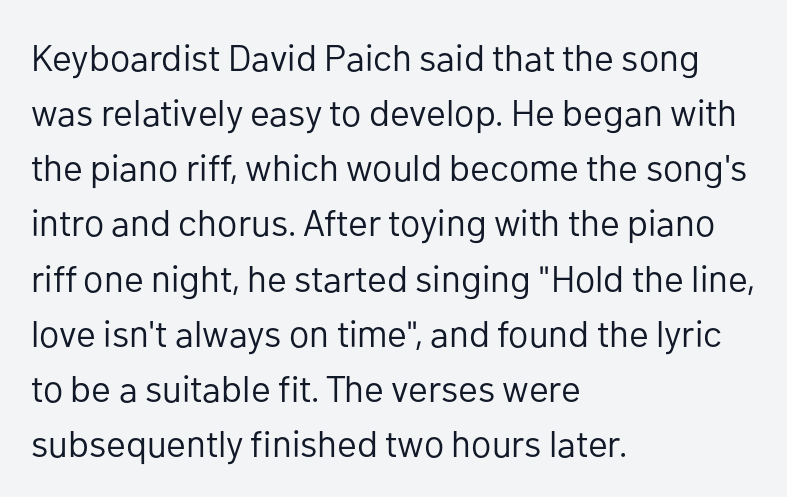
The image shows 37 px regular-weight sans-serif type, upright; set left-aligned, normal line spacing (1.49x), normal letter spacing, not underlined; low stroke contrast and a medium x-height.
